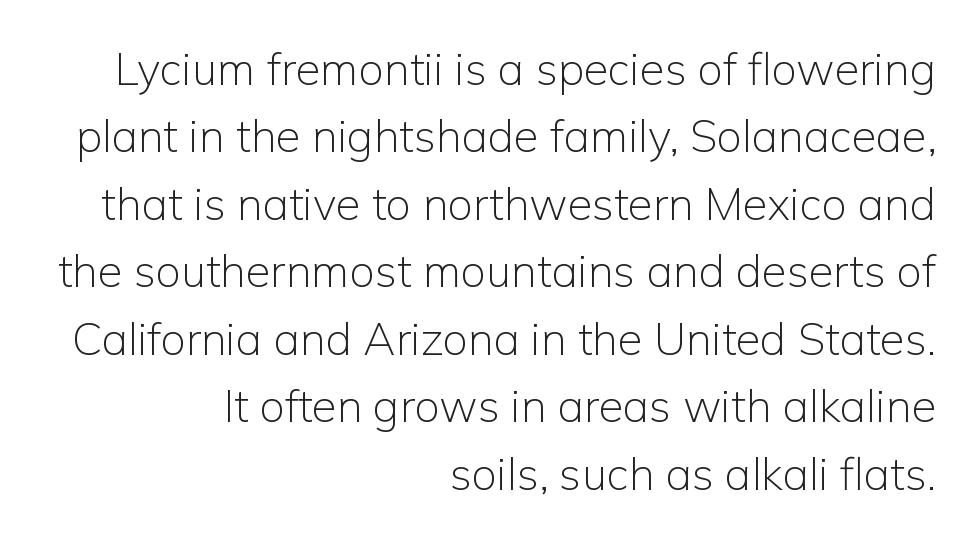
Q: Is the text bold? A: No.
Q: Is the text italic (slanted)? A: No, it is upright.
Q: Is the typeface a serif or a sans-serif typeface? A: Sans-serif.
Q: Is the text underlined? A: No.
Q: How is the paragraph aligned? A: Right-aligned.
Q: Is the spacing between letters normal or unusually wide? A: Normal.
Q: Is the spacing between lines tight, normal or loose? A: Normal.
Q: Width (condensed, normal, or wide)? A: Normal.
Q: Stroke contrast? A: Low.
Q: x-height? A: Medium.
Q: Monospaced? A: No.
